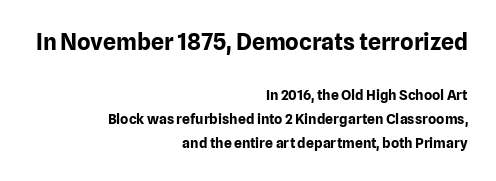
Q: Is the text bold? A: Yes.
Q: Is the text italic (slanted)? A: No, it is upright.
Q: Is the text underlined? A: No.
Q: How is the paragraph aligned? A: Right-aligned.
Q: Is the spacing between letters normal or unusually wide? A: Normal.
Q: Which block of text is set in a larger size, the first (top) or the second (bottom)? A: The first (top) one.
